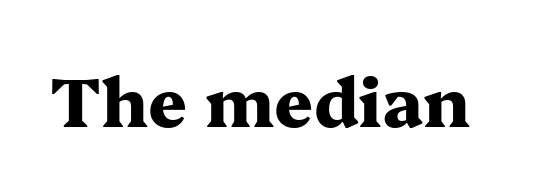
Q: Is the text bold? A: Yes.
Q: Is the text italic (slanted)? A: No, it is upright.
Q: Is the typeface a serif or a sans-serif typeface? A: Serif.
Q: Is the text underlined? A: No.
Q: Is the spacing between letters normal or unusually wide? A: Normal.
Q: Width (condensed, normal, or wide)? A: Wide.
Q: Stroke contrast? A: Medium.
Q: x-height? A: Medium.
Q: Monospaced? A: No.
